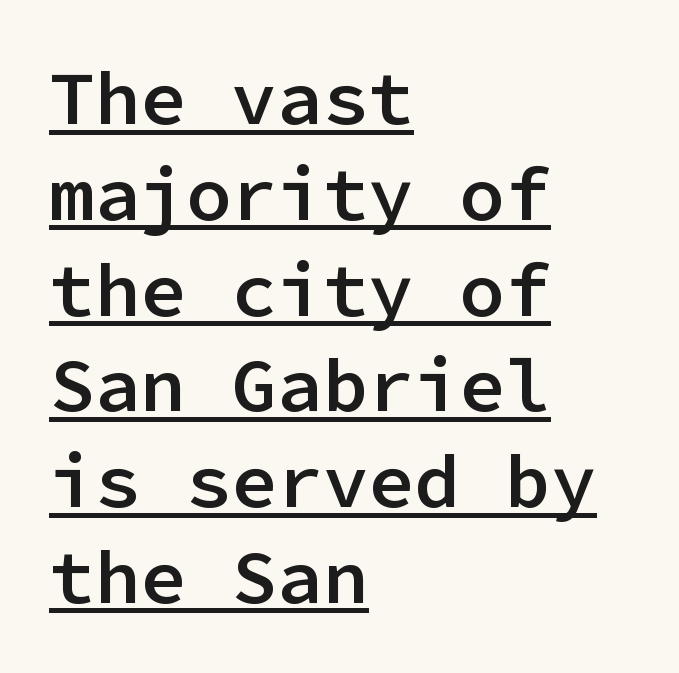
Q: Is the text bold? A: Semi-bold.
Q: Is the text italic (slanted)? A: No, it is upright.
Q: Is the typeface a serif or a sans-serif typeface? A: Sans-serif.
Q: Is the text underlined? A: Yes.
Q: How is the paragraph aligned? A: Left-aligned.
Q: Is the spacing between letters normal or unusually wide? A: Normal.
Q: Is the spacing between lines tight, normal or loose? A: Normal.
Q: Width (condensed, normal, or wide)? A: Normal.
Q: Stroke contrast? A: Low.
Q: x-height? A: Medium.
Q: Monospaced? A: Yes.
